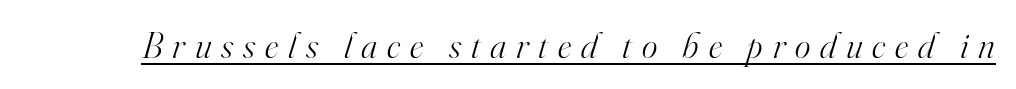
{"serif": "yes", "italic": "yes", "lean": "right", "slant_degrees": 16, "bold": "no", "weight": "light", "width": "normal", "stroke_contrast": "high", "x_height": "small", "monospaced": "no", "underline": "yes", "letter_spacing": "wide", "letter_spacing_em": 0.27, "glyph_px": 37}
